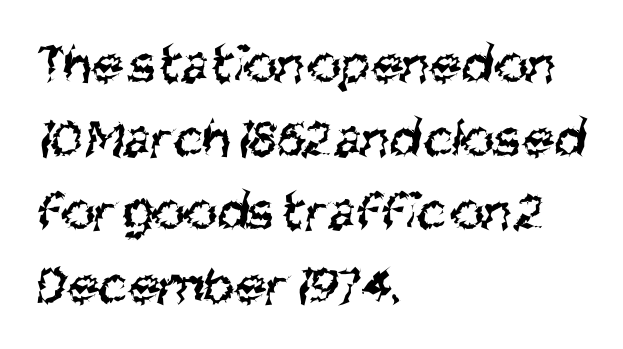
The image shows 57 px regular-weight, condensed sans-serif type; set left-aligned, normal line spacing (1.29x), normal letter spacing, not underlined; medium stroke contrast and a large x-height.
